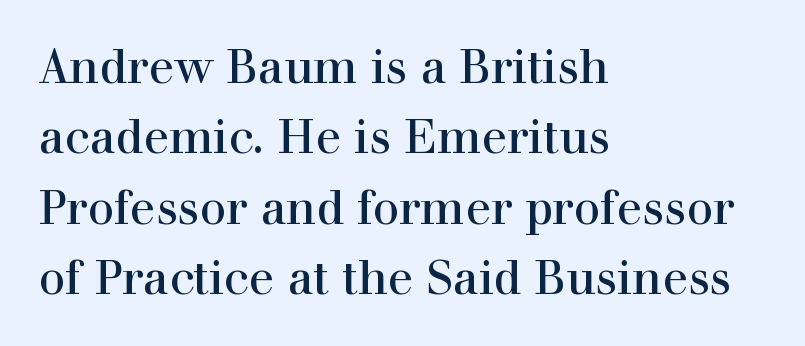
A clean baseline with only descenders dipping below it. Regular leading. Each line starts at the same left margin while the right side varies. The face used here is rendered with its standard letterfit.
